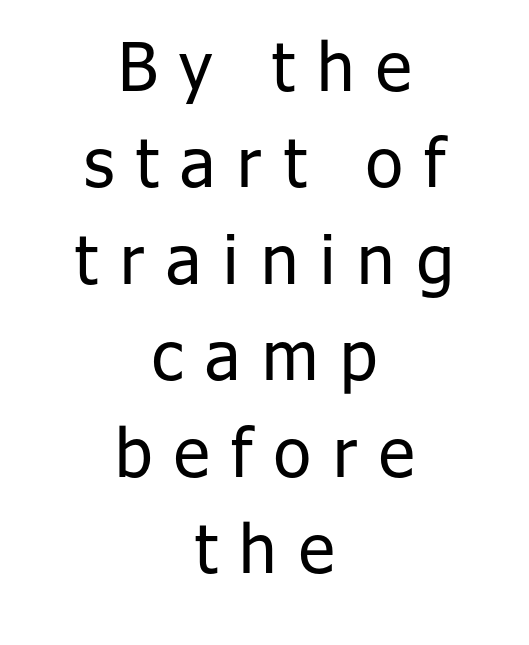
{"serif": "no", "italic": "no", "bold": "no", "weight": "regular", "width": "normal", "stroke_contrast": "low", "x_height": "medium", "monospaced": "no", "underline": "no", "align": "center", "line_spacing": "normal", "line_spacing_ratio": 1.44, "letter_spacing": "wide", "letter_spacing_em": 0.33, "glyph_px": 67}
